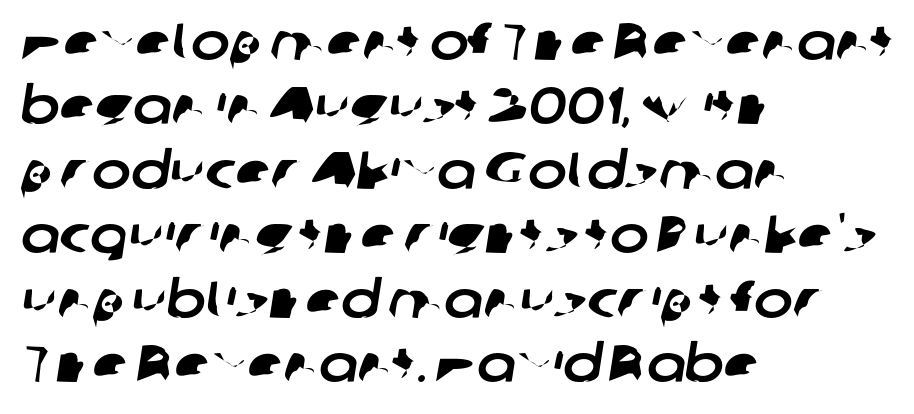
Plain, unruled lines of type. You could call the tracking neutral — neither tight nor loose. One-word summary of the alignment: left. Letterform terminals end flat and unadorned throughout the passage.
